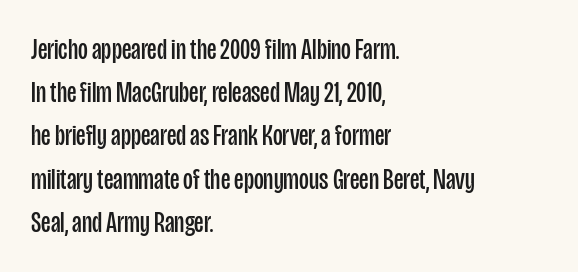
Q: Is the text bold? A: No.
Q: Is the text italic (slanted)? A: No, it is upright.
Q: Is the typeface a serif or a sans-serif typeface? A: Sans-serif.
Q: Is the text underlined? A: No.
Q: How is the paragraph aligned? A: Left-aligned.
Q: Is the spacing between letters normal or unusually wide? A: Normal.
Q: Is the spacing between lines tight, normal or loose? A: Normal.
Q: Width (condensed, normal, or wide)? A: Condensed.
Q: Stroke contrast? A: Low.
Q: x-height? A: Large.
Q: Monospaced? A: No.
